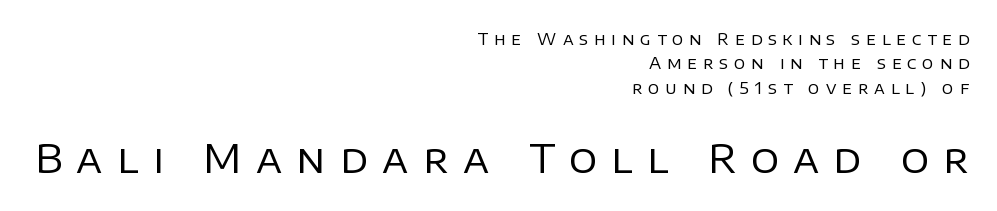
{"serif": "no", "italic": "no", "bold": "no", "weight": "regular", "width": "normal", "stroke_contrast": "low", "x_height": "large", "monospaced": "no", "underline": "no", "align": "right", "line_spacing": "normal", "line_spacing_ratio": 1.52, "letter_spacing": "wide", "letter_spacing_em": 0.37, "larger_block": "second", "size_ratio": 2.44, "glyph_px": 39}
